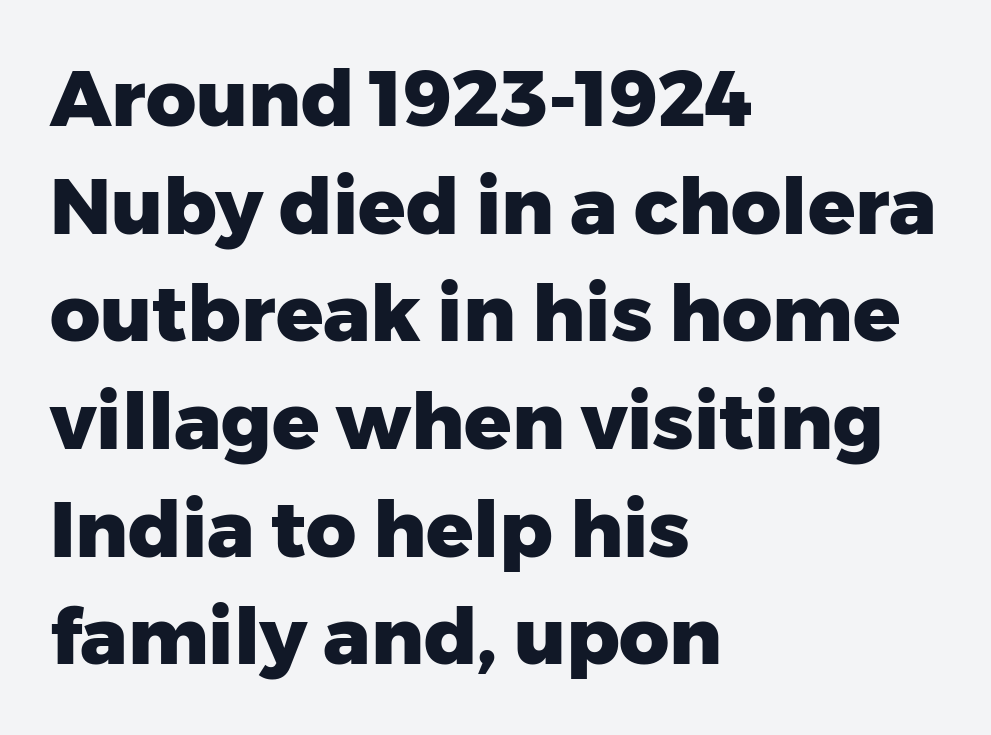
The image shows 78 px heavy sans-serif type, upright; set left-aligned, normal line spacing (1.38x), normal letter spacing, not underlined; low stroke contrast and a medium x-height.
